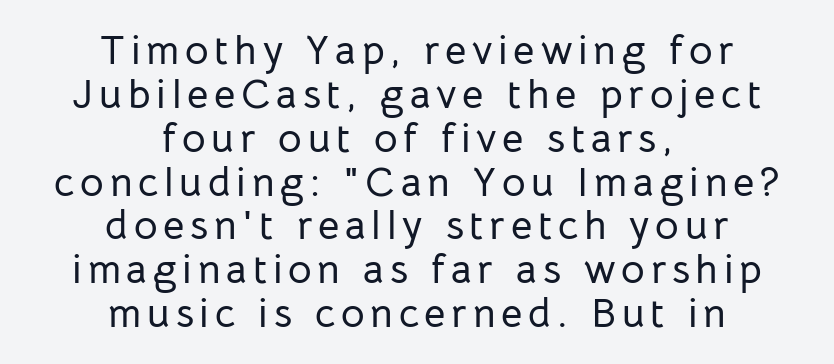
{"serif": "no", "italic": "no", "width": "normal", "stroke_contrast": "low", "x_height": "medium", "monospaced": "no", "underline": "no", "align": "center", "line_spacing": "tight", "line_spacing_ratio": 1.07, "glyph_px": 41}
